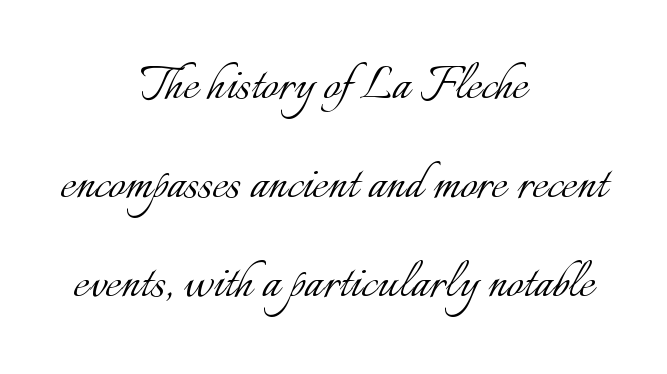
A clean baseline with only descenders dipping below it. Interline gaps are of average width in this sample. Standard letterfit; no display-style spreading of the glyphs. Both edges are ragged and mirror each other, which tells us the setting is centered. The cut favours lightness, reaching ordinary text weight at its darkest.
